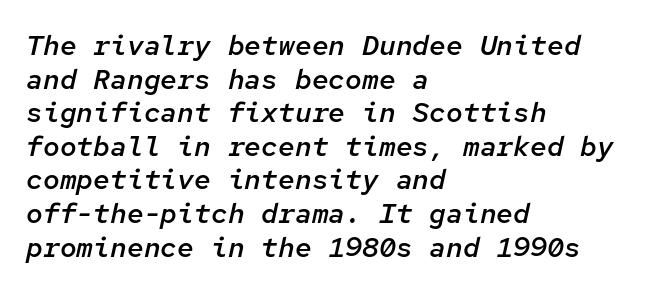
Q: Is the text bold? A: Semi-bold.
Q: Is the text italic (slanted)? A: Yes, it leans right by about 12 degrees.
Q: Is the text underlined? A: No.
Q: How is the paragraph aligned? A: Left-aligned.
Q: Is the spacing between letters normal or unusually wide? A: Normal.
Q: Width (condensed, normal, or wide)? A: Normal.
Q: Stroke contrast? A: Low.
Q: x-height? A: Medium.
Q: Monospaced? A: Yes.
